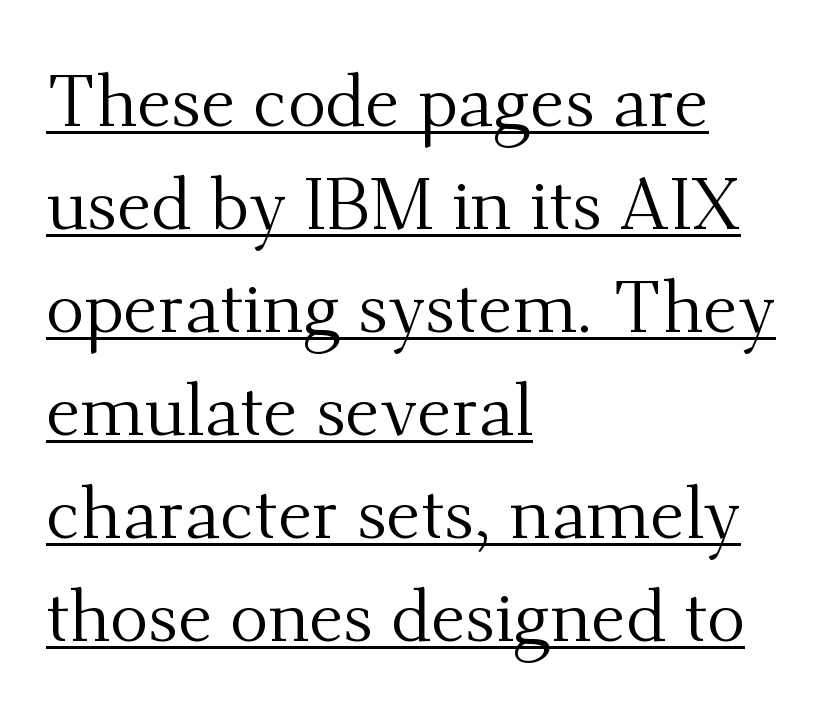
{"serif": "yes", "italic": "no", "bold": "no", "weight": "regular", "width": "normal", "stroke_contrast": "medium", "x_height": "small", "monospaced": "no", "underline": "yes", "align": "left", "line_spacing": "normal", "line_spacing_ratio": 1.43, "letter_spacing": "normal", "letter_spacing_em": 0.0, "glyph_px": 72}
